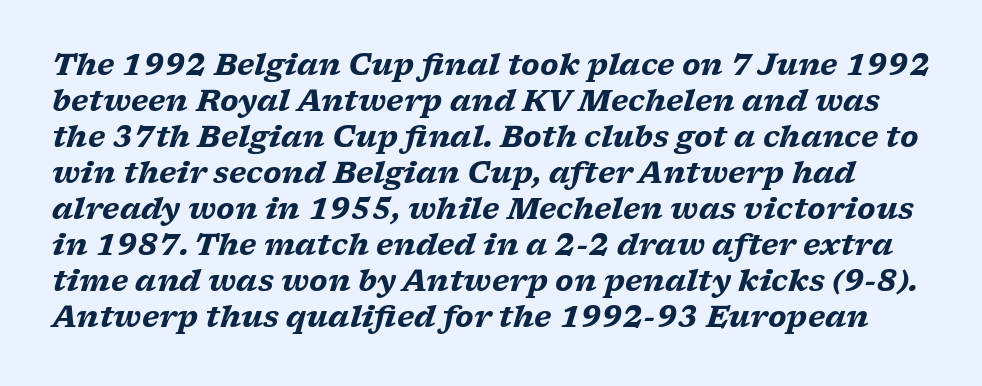
The face used here has a pronounced slope to its letters. A typesetter would label this face a serif. You could not count columns in this text — the font is proportionally spaced. Between one letter and the next there's only the usual sliver of space.
